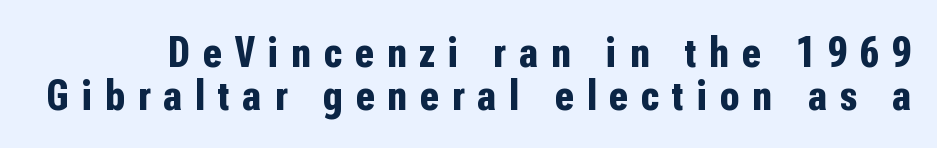
Bare-footed words on every line. Tightly led — the rows are bunched. The passage shown is typed in a proportional face where columns would drift. Rendered with straight, roman letterforms. The rendering uses a bold face; every stroke is thick and dark. This sample uses expanded letter spacing, leaving extra air between glyphs.
